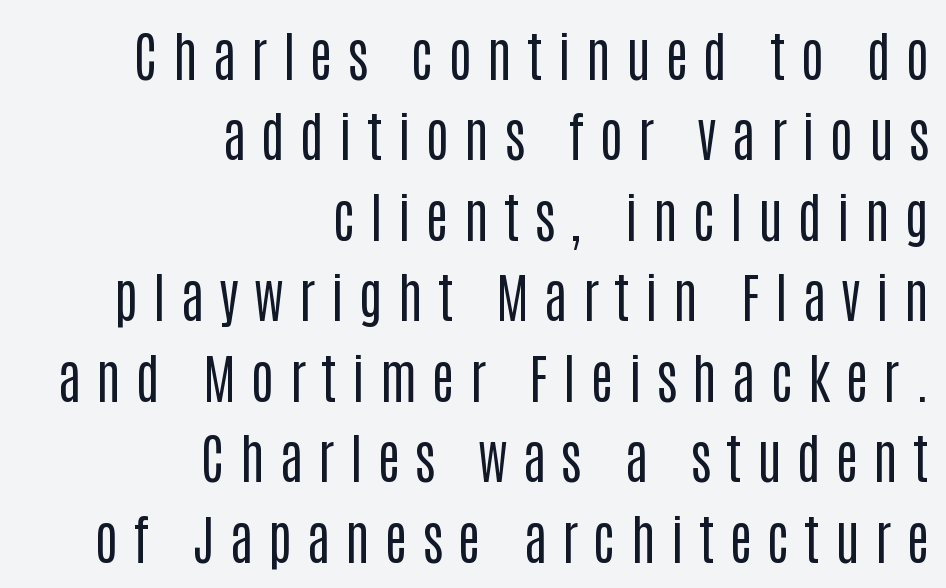
{"serif": "no", "italic": "no", "bold": "no", "weight": "regular", "width": "condensed", "stroke_contrast": "low", "x_height": "large", "monospaced": "no", "underline": "no", "align": "right", "line_spacing": "normal", "line_spacing_ratio": 1.49, "letter_spacing": "wide", "letter_spacing_em": 0.28, "glyph_px": 54}
